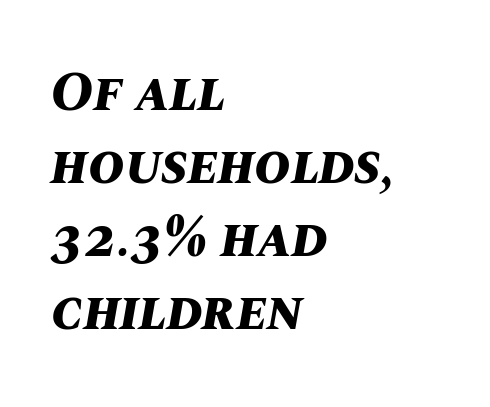
{"italic": "yes", "lean": "right", "slant_degrees": 10, "bold": "yes", "weight": "bold", "width": "normal", "stroke_contrast": "medium", "x_height": "large", "monospaced": "no", "underline": "no", "align": "left", "line_spacing": "normal", "line_spacing_ratio": 1.33, "letter_spacing": "normal", "letter_spacing_em": 0.0, "glyph_px": 55}
